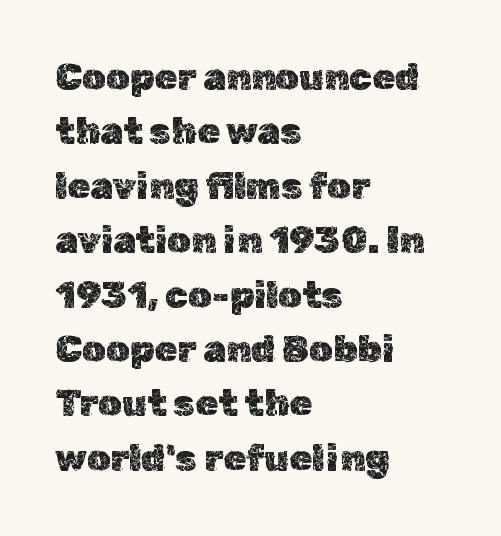
Q: Is the text italic (slanted)? A: No, it is upright.
Q: Is the text underlined? A: No.
Q: How is the paragraph aligned? A: Left-aligned.
Q: Is the spacing between letters normal or unusually wide? A: Normal.
Q: Is the spacing between lines tight, normal or loose? A: Normal.
Q: Width (condensed, normal, or wide)? A: Normal.
Q: x-height? A: Medium.
Q: Monospaced? A: No.
